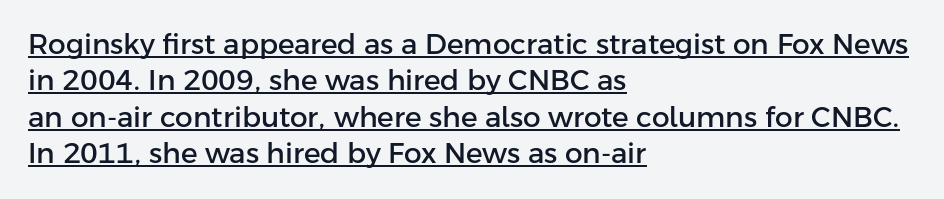
Q: Is the text italic (slanted)? A: No, it is upright.
Q: Is the typeface a serif or a sans-serif typeface? A: Sans-serif.
Q: Is the text underlined? A: Yes.
Q: How is the paragraph aligned? A: Left-aligned.
Q: Is the spacing between letters normal or unusually wide? A: Normal.
Q: Is the spacing between lines tight, normal or loose? A: Normal.
Q: Width (condensed, normal, or wide)? A: Normal.
Q: Stroke contrast? A: Low.
Q: x-height? A: Medium.
Q: Monospaced? A: No.
